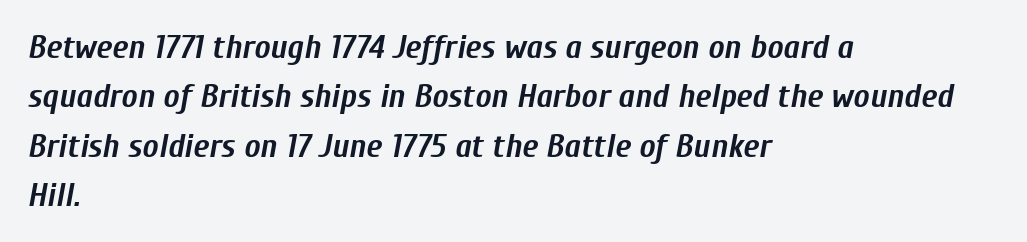
The image shows 34 px semibold, condensed type, italic (leaning right); set left-aligned, normal line spacing (1.45x), normal letter spacing, not underlined; low stroke contrast and a medium x-height.
